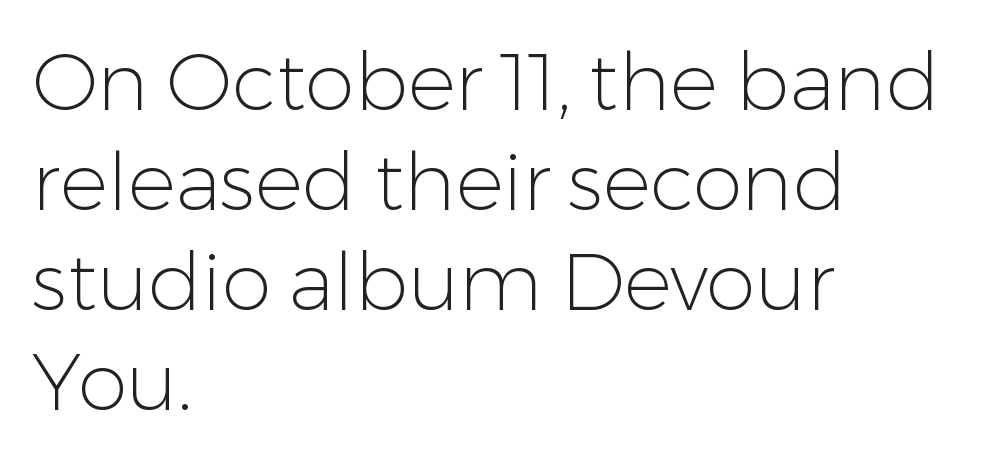
A normal amount of white space separates one row of letters from the next. These lines are rendered in a variable-pitch font. Typeset ragged right — the left edge is the straight one. Do the letters lean? They stand straight. The gaps between neighbouring characters are ordinary and unremarkable.
